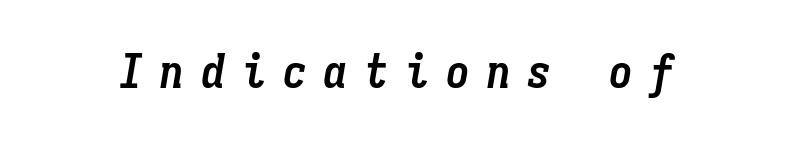
The image shows 48 px semibold, condensed type, italic (leaning right), monospaced; set unusually wide letter spacing (+0.35 em), not underlined; low stroke contrast and a medium x-height.
